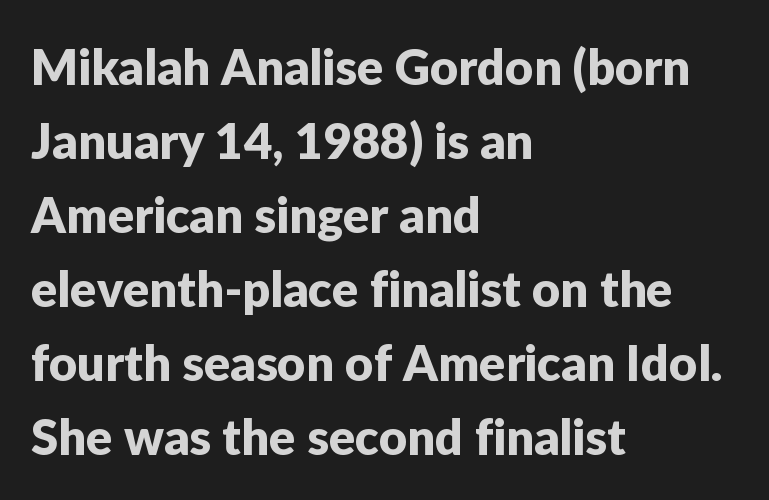
Q: Is the text italic (slanted)? A: No, it is upright.
Q: Is the typeface a serif or a sans-serif typeface? A: Sans-serif.
Q: Is the text underlined? A: No.
Q: How is the paragraph aligned? A: Left-aligned.
Q: Is the spacing between letters normal or unusually wide? A: Normal.
Q: Is the spacing between lines tight, normal or loose? A: Normal.
Q: Width (condensed, normal, or wide)? A: Normal.
Q: Stroke contrast? A: Low.
Q: x-height? A: Medium.
Q: Monospaced? A: No.
